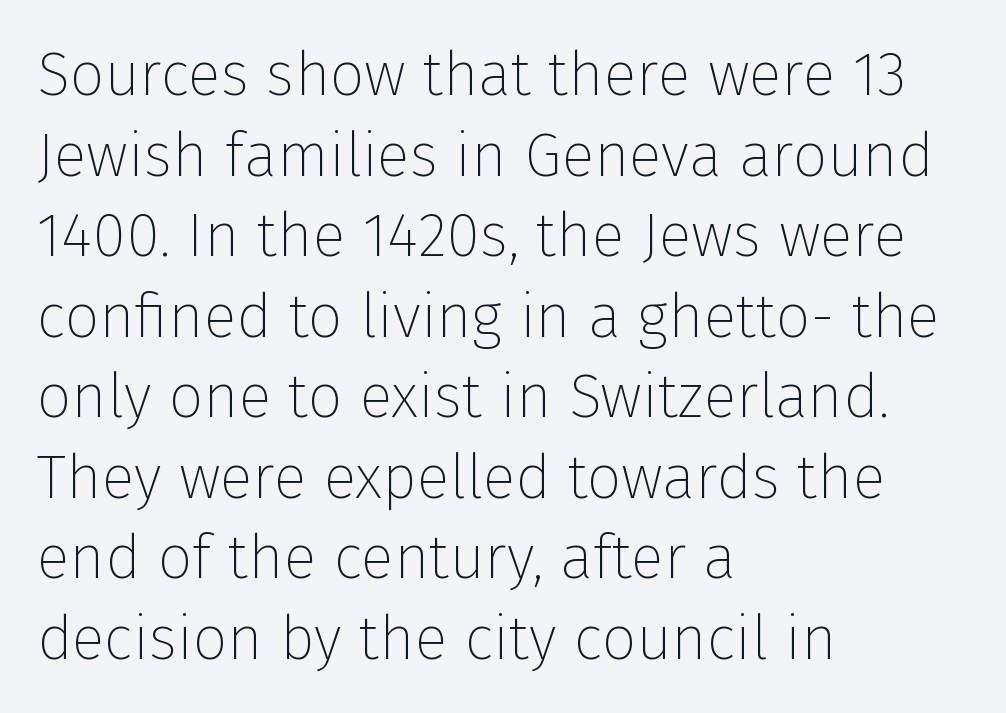
The image shows 61 px thin sans-serif type, upright; set left-aligned, normal line spacing (1.32x), normal letter spacing, not underlined; low stroke contrast and a medium x-height.
